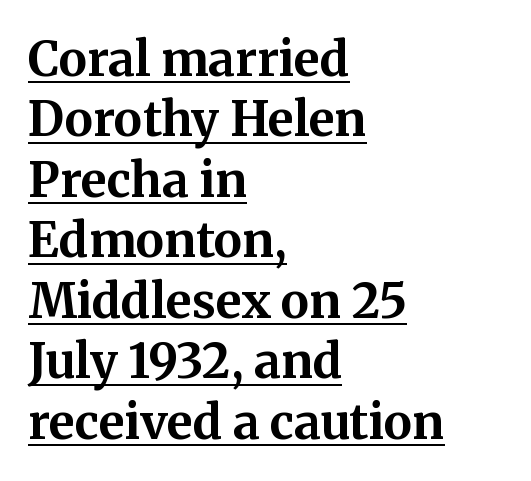
A typesetter would call this proportional, since set widths differ per character. The typesetting leans heavy: a genuine bold. Spacing between characters is what you'd get straight out of the box. Caption: lettering with a line underneath.
